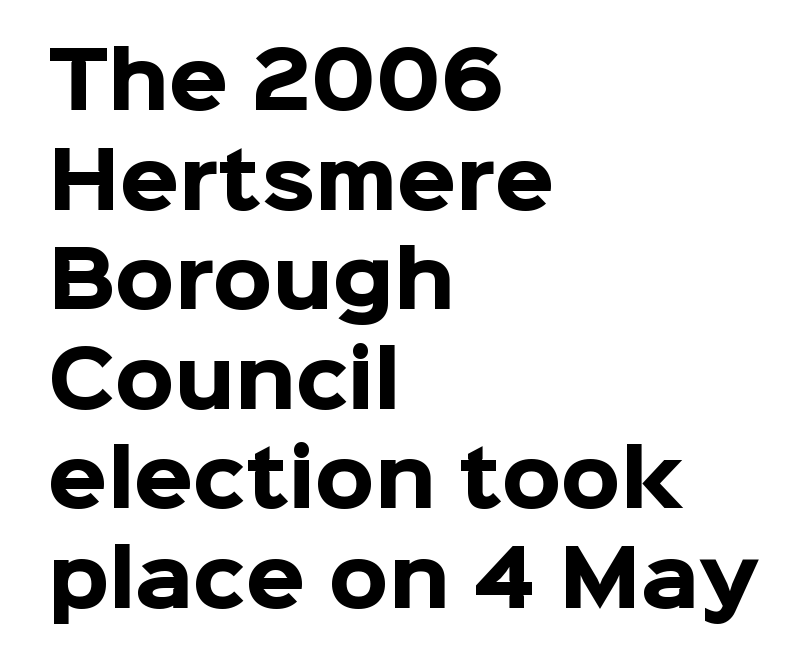
The image shows 76 px heavy sans-serif type, upright; set left-aligned, normal line spacing (1.31x), normal letter spacing, not underlined; low stroke contrast and a medium x-height.
